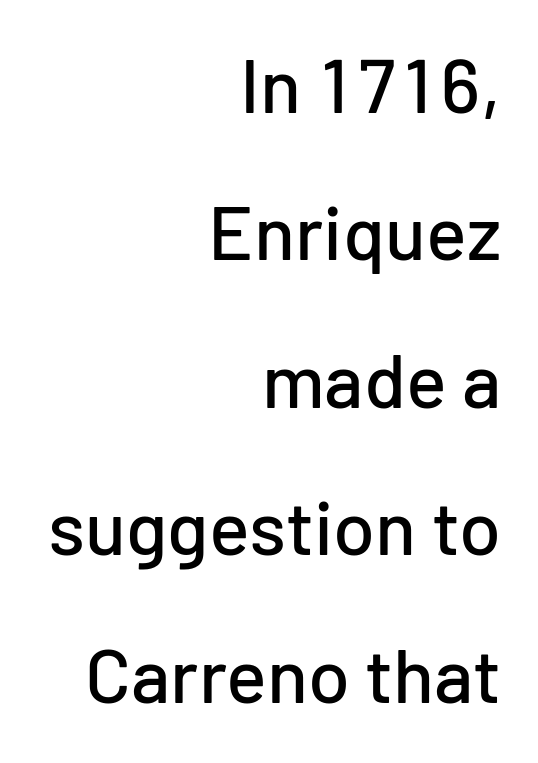
{"serif": "no", "italic": "no", "width": "normal", "stroke_contrast": "low", "x_height": "medium", "monospaced": "no", "underline": "no", "align": "right", "line_spacing": "loose", "line_spacing_ratio": 1.94, "letter_spacing": "normal", "letter_spacing_em": 0.0, "glyph_px": 76}
